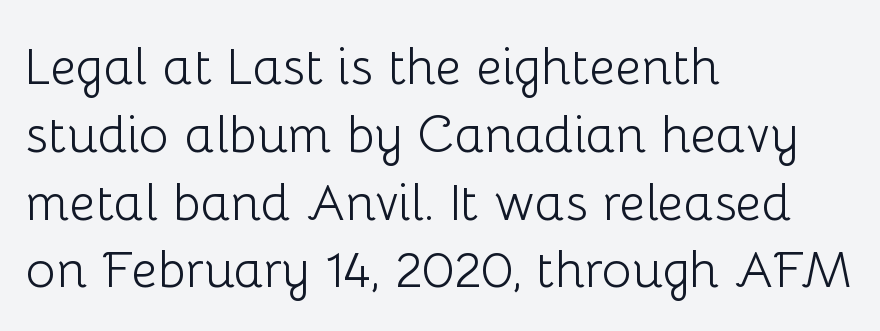
The lines in this sample share a left origin and differ only in where they stop. Tall strokes in this sample are plumb rather than angled. Letters rest on an invisible, unmarked baseline. Note the varied advance widths — an 'i' is clearly narrower than an 'm'.
